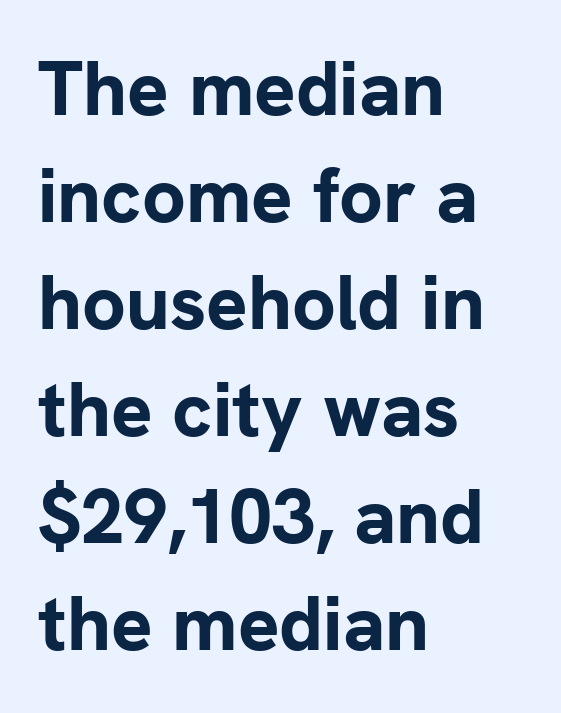
The axis of the letterforms is exactly vertical. Horizontally, the lines are justified to the leading edge only. The strokes are fattened all the way to bold. The passage shown has conventional tracking throughout.
